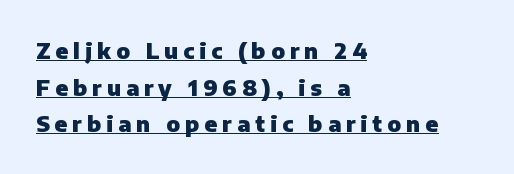
{"italic": "no", "bold": "yes", "underline": "yes", "align": "left", "line_spacing": "normal", "line_spacing_ratio": 1.67, "letter_spacing": "wide", "letter_spacing_em": 0.23, "glyph_px": 22}
